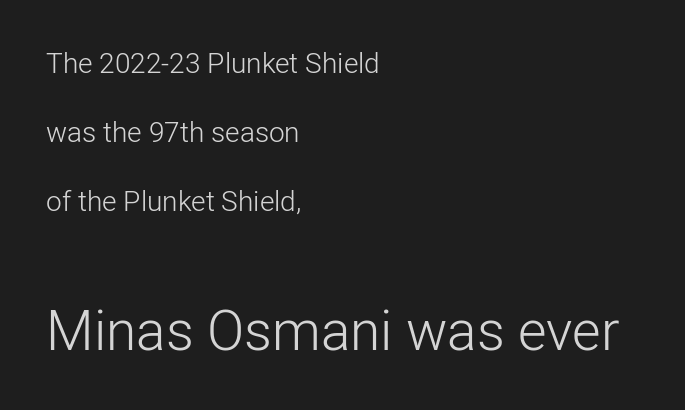
{"serif": "no", "italic": "no", "bold": "no", "weight": "light", "width": "normal", "stroke_contrast": "low", "x_height": "medium", "monospaced": "no", "underline": "no", "align": "left", "line_spacing": "loose", "line_spacing_ratio": 2.46, "letter_spacing": "normal", "letter_spacing_em": 0.0, "larger_block": "second", "size_ratio": 1.96, "glyph_px": 55}
